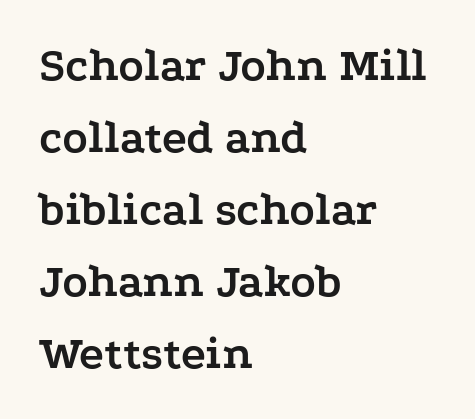
The image shows 47 px semibold, wide serif type, upright; set left-aligned, normal line spacing (1.53x), normal letter spacing, not underlined; low stroke contrast and a medium x-height.
